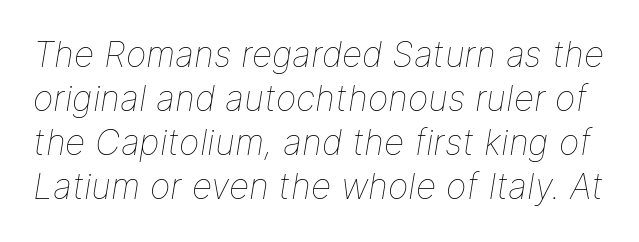
Q: Is the text bold? A: No.
Q: Is the text italic (slanted)? A: Yes, it leans right by about 9 degrees.
Q: Is the text underlined? A: No.
Q: Is the spacing between letters normal or unusually wide? A: Normal.
Q: Is the spacing between lines tight, normal or loose? A: Normal.
Q: Width (condensed, normal, or wide)? A: Normal.
Q: Stroke contrast? A: Low.
Q: x-height? A: Medium.
Q: Monospaced? A: No.
